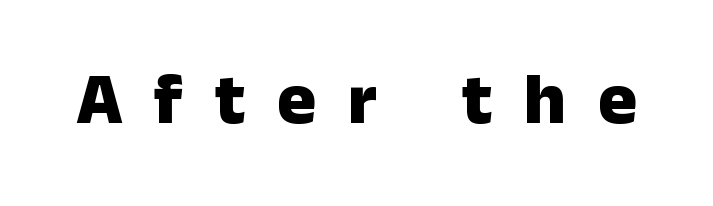
{"serif": "no", "italic": "no", "bold": "yes", "weight": "heavy", "width": "normal", "stroke_contrast": "low", "x_height": "medium", "monospaced": "no", "underline": "no", "letter_spacing": "wide", "letter_spacing_em": 0.44, "glyph_px": 73}
